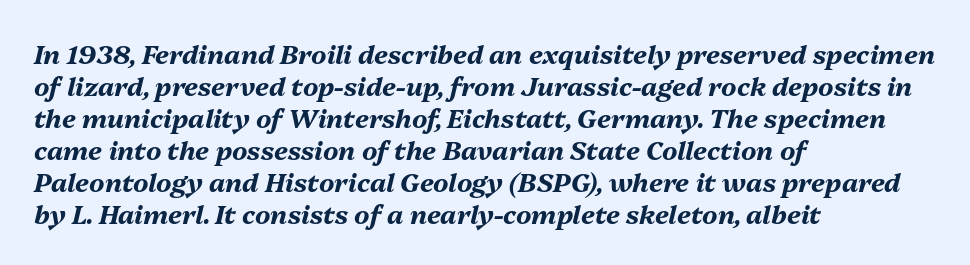
A dark, heavy texture on the line: the type is bold. Italic? Definitely — the glyphs are oblique. Look at the tracking — it's just the regular setting, nothing added. The passage shown is not underscored anywhere. The setting favours the left margin, as ordinary paragraphs usually do.
